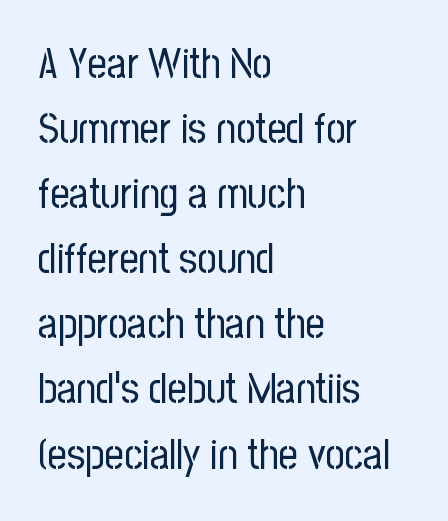
Honestly, the row spacing looks completely unremarkable. Is this a fixed-width face? No — the glyphs have proportional, varying widths. This is not heavy type; no bold has been used. Examine the stroke ends and you'll find no serifs.
